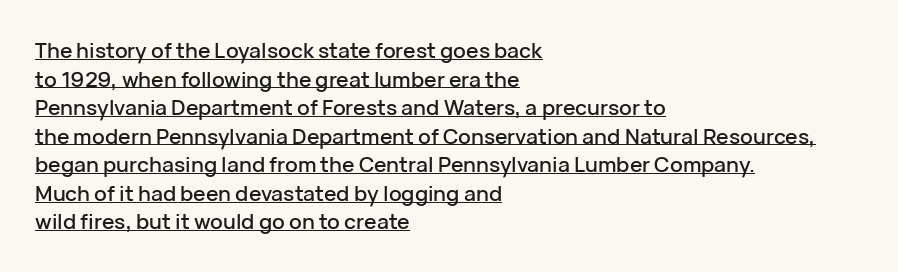
The image shows 21 px text type, upright; set left-aligned, normal line spacing (1.36x), normal letter spacing, underlined.
